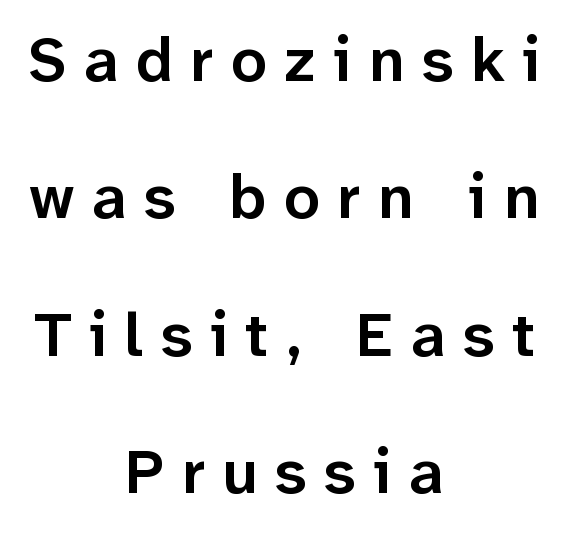
Q: Is the text bold? A: Semi-bold.
Q: Is the text italic (slanted)? A: No, it is upright.
Q: Is the typeface a serif or a sans-serif typeface? A: Sans-serif.
Q: Is the text underlined? A: No.
Q: How is the paragraph aligned? A: Centered.
Q: Is the spacing between letters normal or unusually wide? A: Unusually wide.
Q: Is the spacing between lines tight, normal or loose? A: Loose.
Q: Width (condensed, normal, or wide)? A: Normal.
Q: Stroke contrast? A: Low.
Q: x-height? A: Medium.
Q: Monospaced? A: No.
